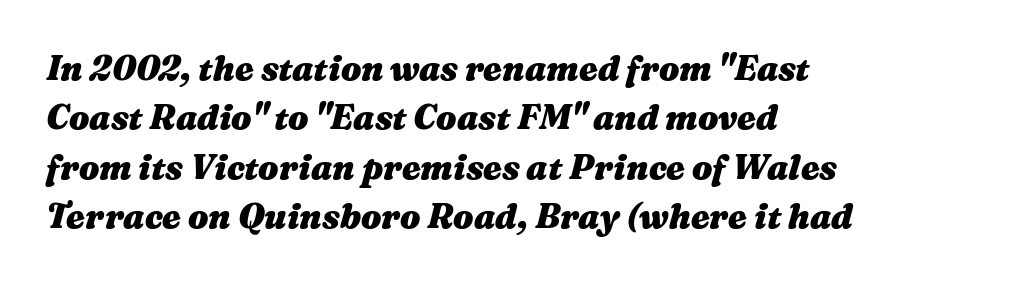
How would I describe the line gaps? Plain and ordinary. What weight is shown? A full bold with thick strokes. Just letters on the line, the space beneath them empty. The rag falls on the right side of this text block.
